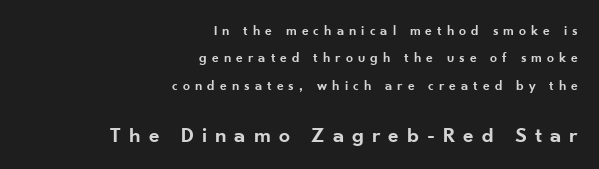
Q: Is the text bold? A: Semi-bold.
Q: Is the text italic (slanted)? A: No, it is upright.
Q: Is the text underlined? A: No.
Q: How is the paragraph aligned? A: Right-aligned.
Q: Is the spacing between letters normal or unusually wide? A: Unusually wide.
Q: Is the spacing between lines tight, normal or loose? A: Loose.
Q: Which block of text is set in a larger size, the first (top) or the second (bottom)? A: The second (bottom) one.
